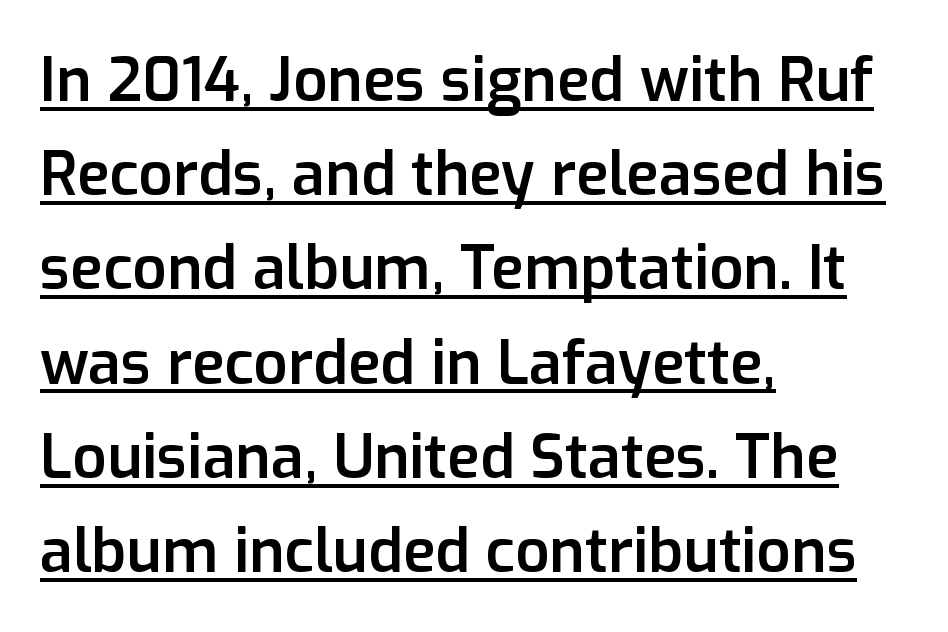
Q: Is the text bold? A: Semi-bold.
Q: Is the text italic (slanted)? A: No, it is upright.
Q: Is the typeface a serif or a sans-serif typeface? A: Sans-serif.
Q: Is the text underlined? A: Yes.
Q: How is the paragraph aligned? A: Left-aligned.
Q: Is the spacing between letters normal or unusually wide? A: Normal.
Q: Is the spacing between lines tight, normal or loose? A: Normal.
Q: Width (condensed, normal, or wide)? A: Normal.
Q: Stroke contrast? A: Low.
Q: x-height? A: Medium.
Q: Monospaced? A: No.
